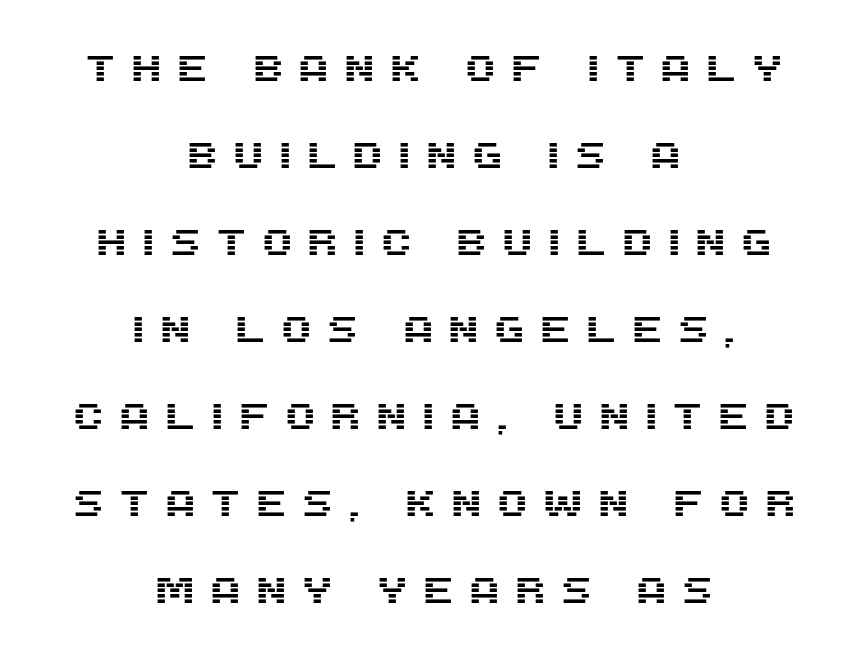
Whoever set this chose breathing room over compactness in the vertical rhythm. Observe the absence of serifs on each vertical stroke in this sample. The text block is weighted toward neither margin, spreading evenly from the middle. Clear beneath every line of the passage. The letters stand upright; this is a roman face.
